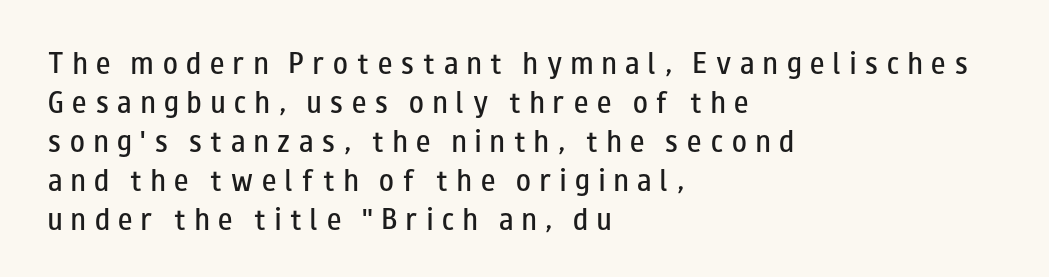
Q: Is the text bold? A: Semi-bold.
Q: Is the text italic (slanted)? A: No, it is upright.
Q: Is the text underlined? A: No.
Q: How is the paragraph aligned? A: Left-aligned.
Q: Is the spacing between letters normal or unusually wide? A: Unusually wide.
Q: Is the spacing between lines tight, normal or loose? A: Normal.
